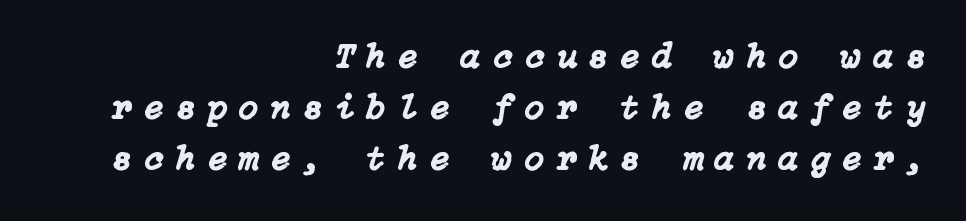
{"italic": "yes", "lean": "right", "slant_degrees": 15, "width": "normal", "stroke_contrast": "low", "x_height": "medium", "underline": "no", "align": "right", "line_spacing": "normal", "line_spacing_ratio": 1.46, "letter_spacing": "wide", "letter_spacing_em": 0.36, "glyph_px": 35}
